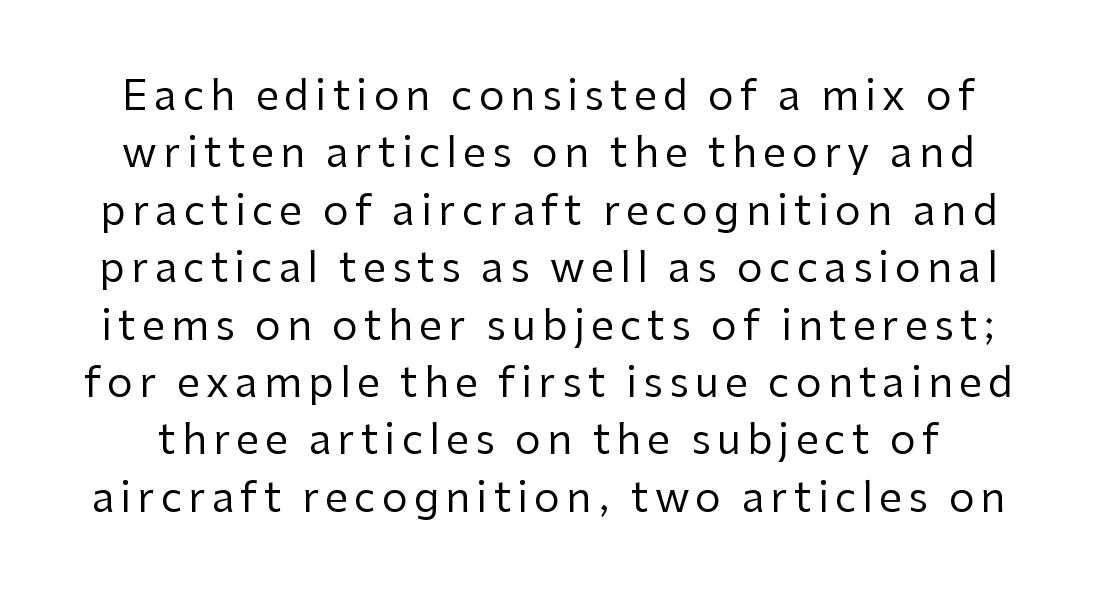
The image shows 41 px regular-weight sans-serif type, upright; set normal line spacing (1.4x), not underlined; low stroke contrast and a medium x-height.
